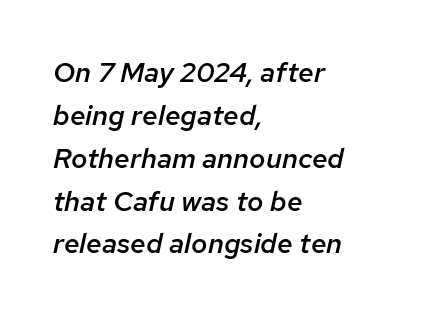
The image shows 28 px semibold type, italic (leaning right); set left-aligned, normal line spacing (1.53x), normal letter spacing, not underlined; low stroke contrast and a medium x-height.
